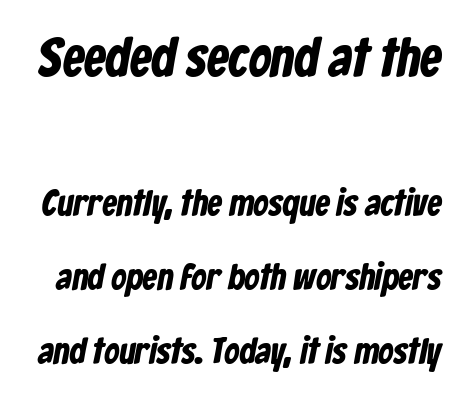
Reading top to bottom, the characters get smaller at the block break. Thick stems and heavy bowls — unmistakably bold. The block of text is sparse from top to bottom, with ample space between rows. Do the characters align in a grid? No, the font is proportional.
